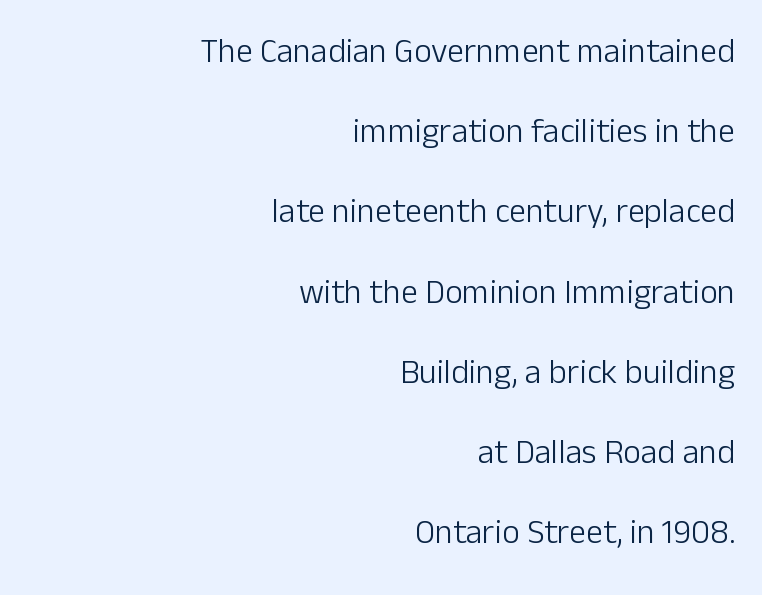
The image shows 34 px light sans-serif type, upright; set right-aligned, loose line spacing (2.36x), normal letter spacing, not underlined; low stroke contrast and a medium x-height.
